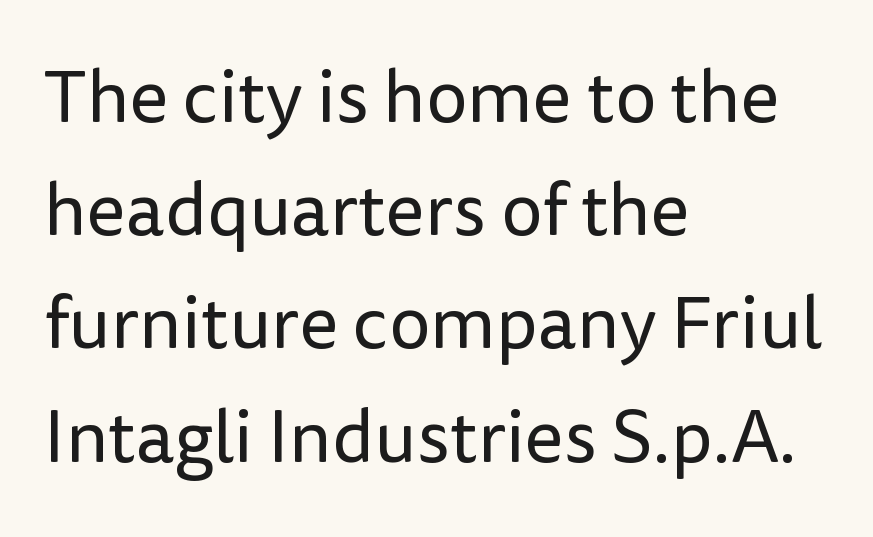
Q: Is the text bold? A: No.
Q: Is the text italic (slanted)? A: No, it is upright.
Q: Is the typeface a serif or a sans-serif typeface? A: Sans-serif.
Q: Is the text underlined? A: No.
Q: How is the paragraph aligned? A: Left-aligned.
Q: Is the spacing between letters normal or unusually wide? A: Normal.
Q: Is the spacing between lines tight, normal or loose? A: Normal.
Q: Width (condensed, normal, or wide)? A: Normal.
Q: Stroke contrast? A: Low.
Q: x-height? A: Medium.
Q: Monospaced? A: No.
